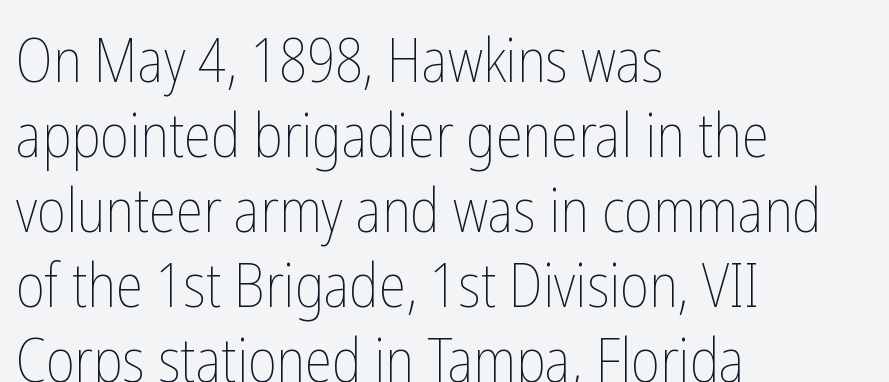
The axis of the letterforms is exactly vertical. Reading down the block, your eye returns to a fixed left position each line. Just letters on the line, the space beneath them empty. Here the glyphs are tracked normally, forming tight word shapes. The letters advance in unequal steps, a hallmark of proportional type.
